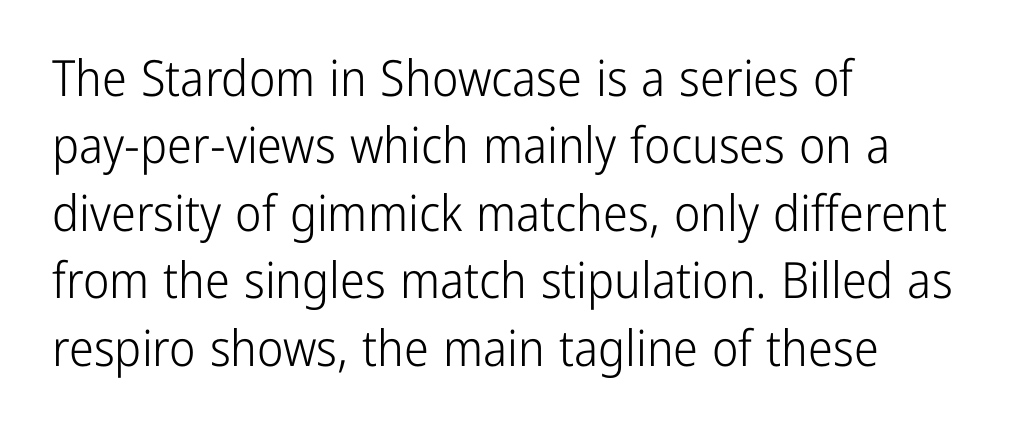
The image shows 50 px light, condensed sans-serif type, upright; set left-aligned, normal line spacing (1.35x), normal letter spacing, not underlined; low stroke contrast and a medium x-height.
